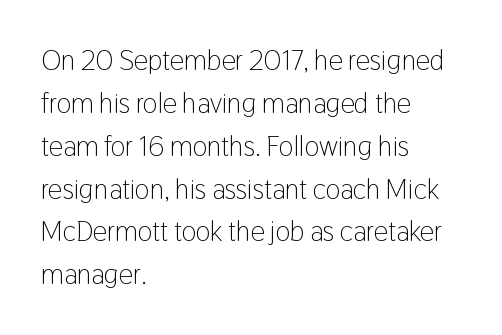
{"serif": "no", "italic": "no", "bold": "no", "weight": "light", "width": "condensed", "stroke_contrast": "low", "x_height": "medium", "monospaced": "no", "underline": "no", "align": "left", "line_spacing": "normal", "line_spacing_ratio": 1.53, "letter_spacing": "normal", "letter_spacing_em": 0.0, "glyph_px": 28}
